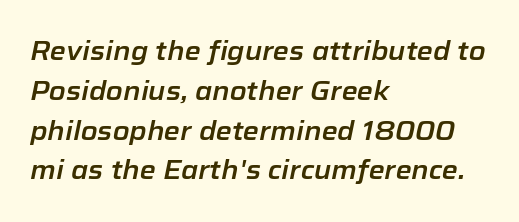
{"italic": "yes", "lean": "right", "slant_degrees": 12, "underline": "no", "align": "left", "line_spacing": "normal", "line_spacing_ratio": 1.53, "letter_spacing": "normal", "letter_spacing_em": 0.0, "glyph_px": 26}
